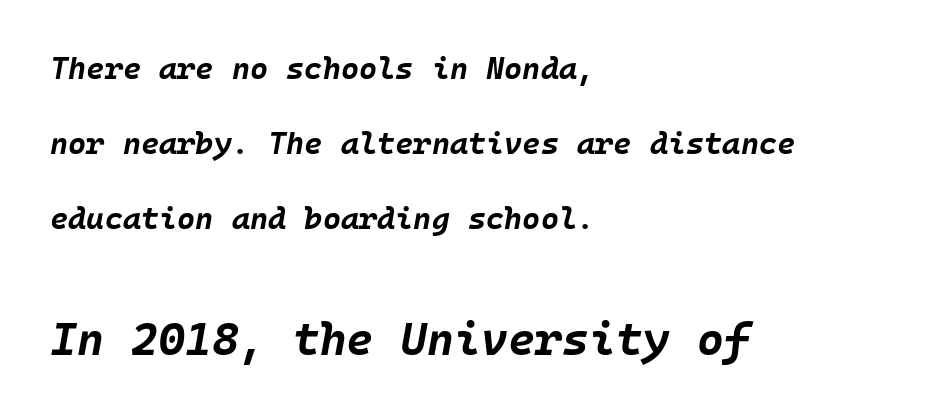
The image shows 46 px bold type, italic (leaning right); set left-aligned, loose line spacing (2.42x), normal letter spacing, not underlined; the second (bottom) block is 1.48x larger; low stroke contrast and a large x-height.
